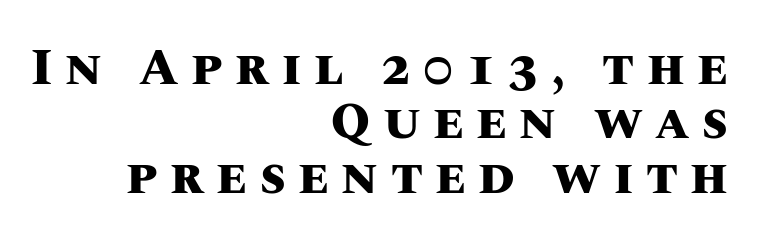
The image shows 50 px heavy type, upright; set right-aligned, tight line spacing (1.09x), unusually wide letter spacing (+0.25 em), not underlined; medium stroke contrast and a large x-height.
